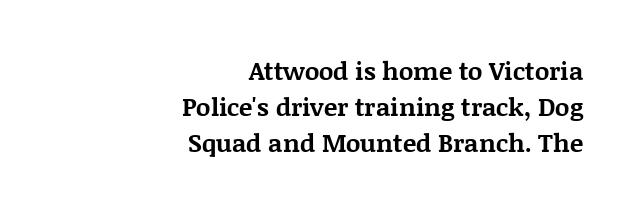
Rendered with straight, roman letterforms. Honestly, there is no underline to notice here at all. Notice how thick the strokes are: this is what a full bold looks like. The typesetter chose a ragged-left arrangement here. Horizontal bands of white between lines are of average thickness.
